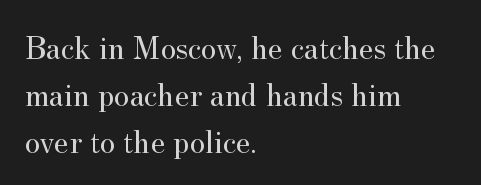
Q: Is the text bold? A: No.
Q: Is the text italic (slanted)? A: No, it is upright.
Q: Is the typeface a serif or a sans-serif typeface? A: Serif.
Q: Is the text underlined? A: No.
Q: How is the paragraph aligned? A: Left-aligned.
Q: Is the spacing between letters normal or unusually wide? A: Normal.
Q: Is the spacing between lines tight, normal or loose? A: Normal.
Q: Width (condensed, normal, or wide)? A: Normal.
Q: Stroke contrast? A: Medium.
Q: x-height? A: Small.
Q: Monospaced? A: No.
